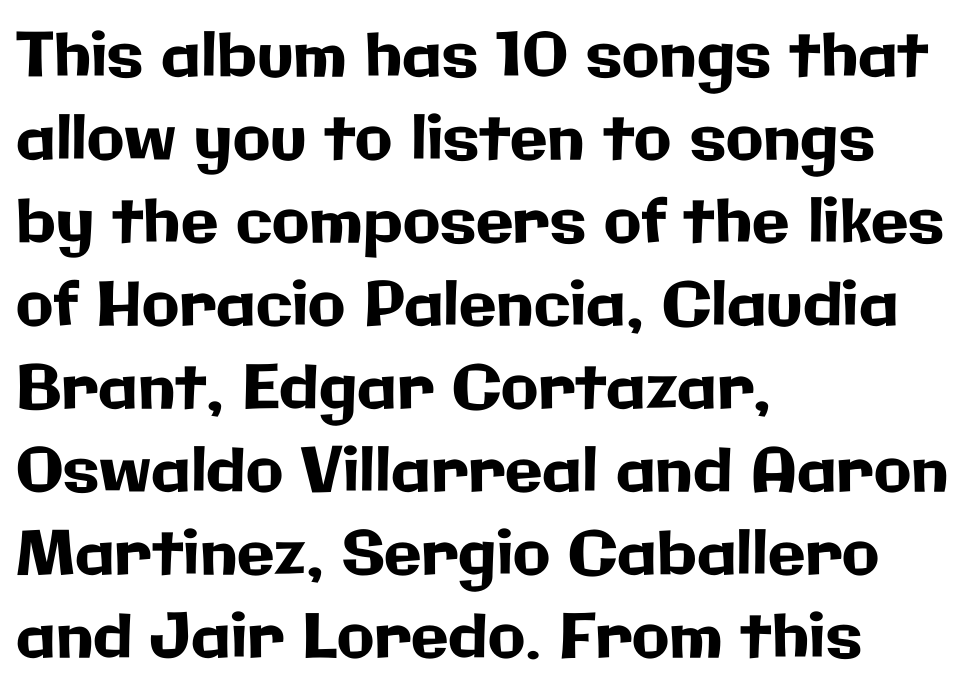
Proportional: the letters do not fall into vertical columns. Ordinary non-slanted type is in use. A classic flush-left, rag-right setting is used for this passage. This sample keeps an unexceptional amount of space between lines. Beneath every word, the page is bare. The designer went with a sans here, leaving each stem footless.
